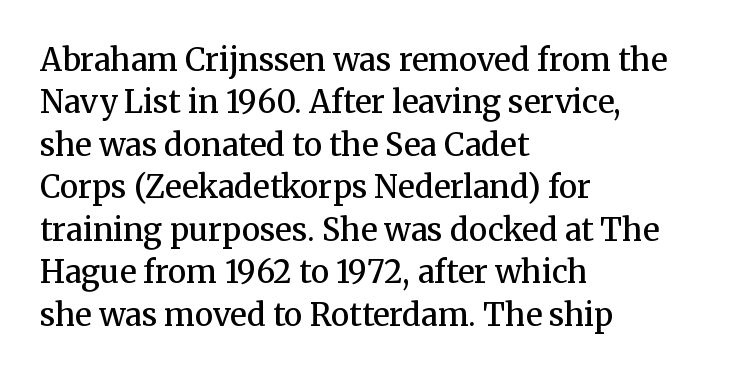
Q: Is the text bold? A: Semi-bold.
Q: Is the text italic (slanted)? A: No, it is upright.
Q: Is the typeface a serif or a sans-serif typeface? A: Serif.
Q: Is the text underlined? A: No.
Q: How is the paragraph aligned? A: Left-aligned.
Q: Is the spacing between letters normal or unusually wide? A: Normal.
Q: Is the spacing between lines tight, normal or loose? A: Normal.
Q: Width (condensed, normal, or wide)? A: Normal.
Q: Stroke contrast? A: Medium.
Q: x-height? A: Medium.
Q: Monospaced? A: No.
